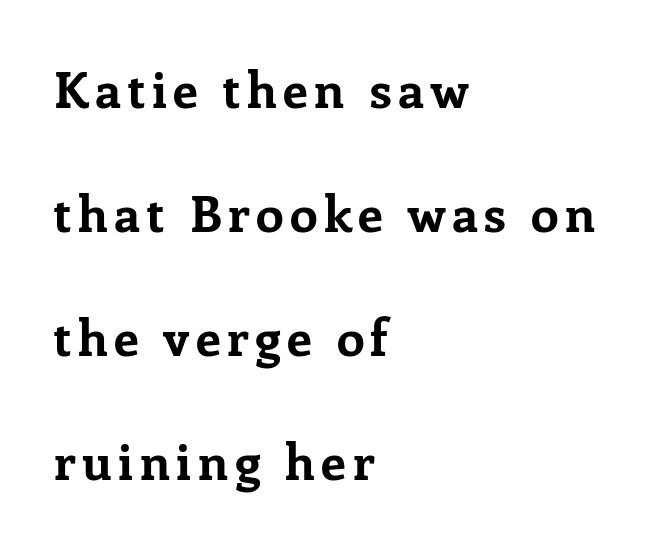
The image shows 50 px bold serif type, upright; set left-aligned, loose line spacing (2.48x), not underlined; low stroke contrast and a medium x-height.
